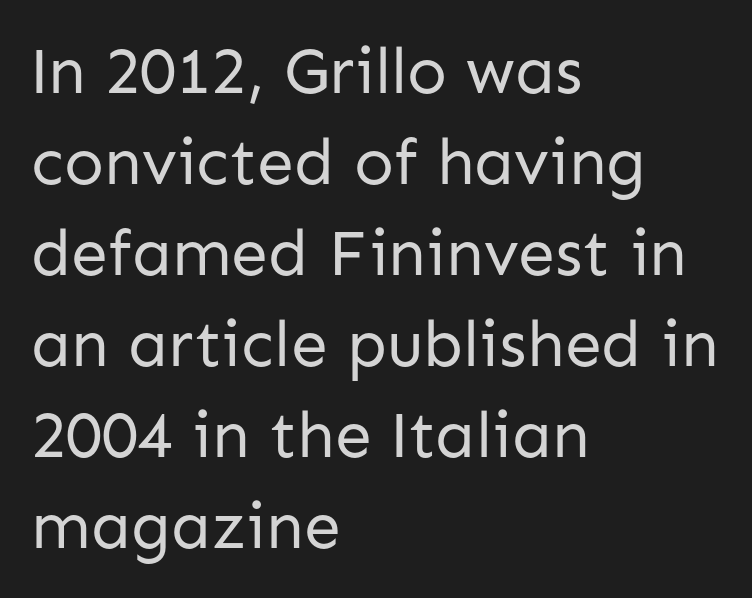
{"serif": "no", "italic": "no", "bold": "no", "weight": "regular", "width": "normal", "stroke_contrast": "low", "x_height": "medium", "monospaced": "no", "underline": "no", "align": "left", "line_spacing": "normal", "line_spacing_ratio": 1.38, "letter_spacing": "normal", "letter_spacing_em": 0.0, "glyph_px": 66}
